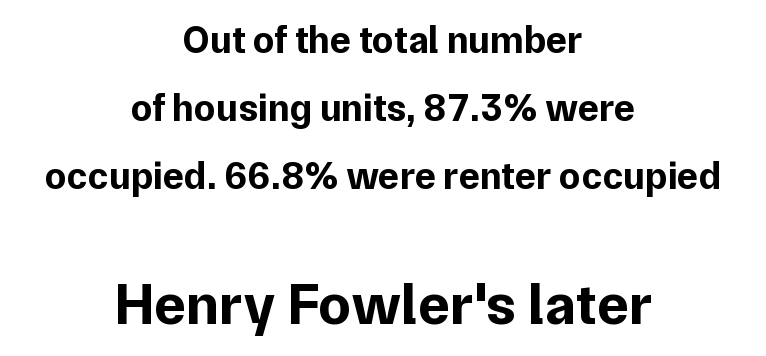
The image shows 59 px bold sans-serif type, upright; set centered, line spacing 1.75x, normal letter spacing, not underlined; the second (bottom) block is 1.51x larger; low stroke contrast and a medium x-height.
